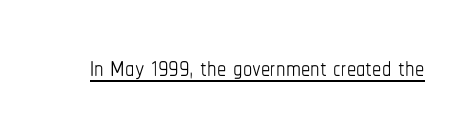
Bold? No — there's no thickening of the strokes. Beneath each row of characters lies a ruled line. The letters stand upright; this is a roman face. Proportional: the letters do not fall into vertical columns. The tracking reads as untouched default to a designer's eye.
